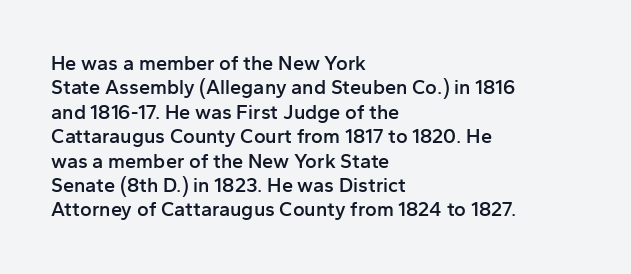
Q: Is the text bold? A: Semi-bold.
Q: Is the text italic (slanted)? A: No, it is upright.
Q: Is the text underlined? A: No.
Q: How is the paragraph aligned? A: Left-aligned.
Q: Is the spacing between letters normal or unusually wide? A: Normal.
